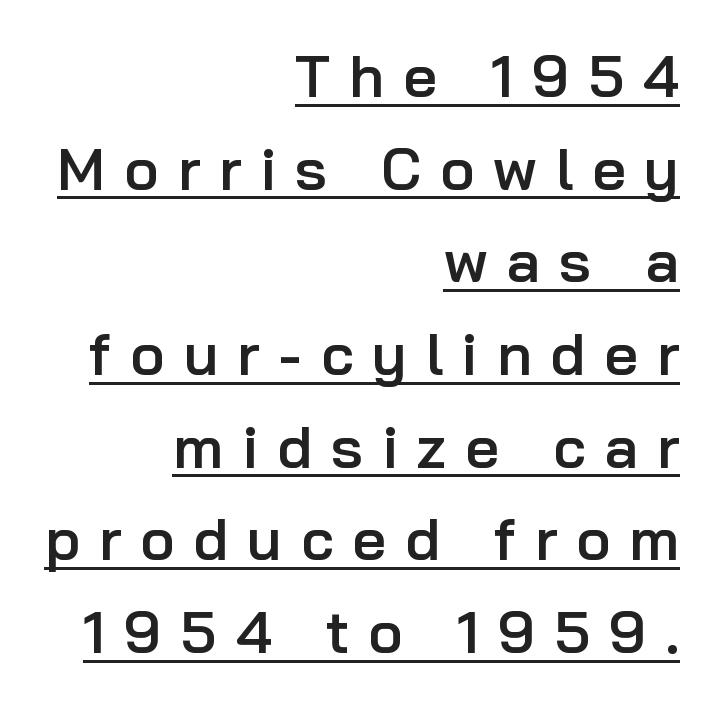
These lines are rendered in a variable-pitch font. Characters follow at a spacing far wider than the type designer built in. These lines are composed in type without serifs. Like a heading marked for emphasis, these lines bear an underscore. Quick note: not italic, upright. Interline gaps are of average width in this sample.
